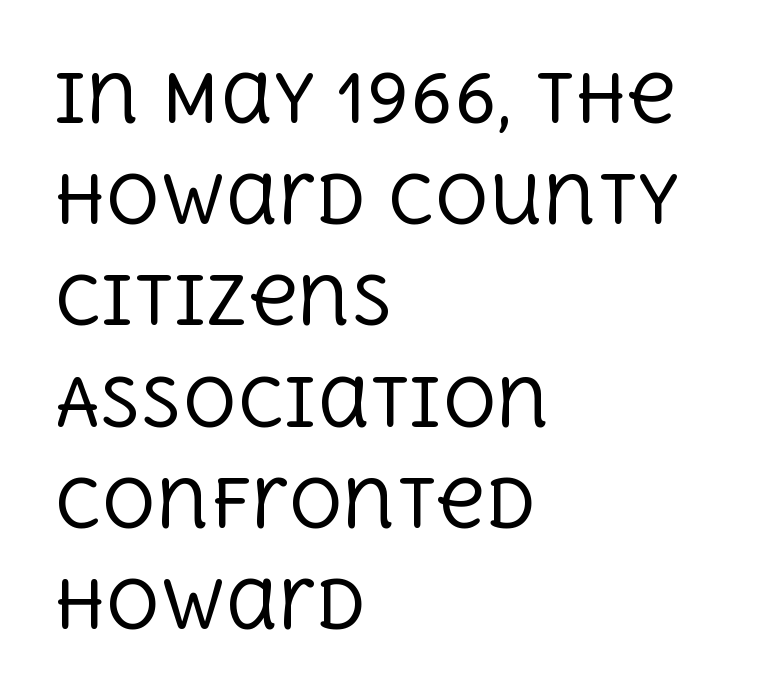
The image shows 67 px regular-weight serif type, upright; set left-aligned, normal line spacing (1.51x), normal letter spacing, not underlined; a large x-height.
